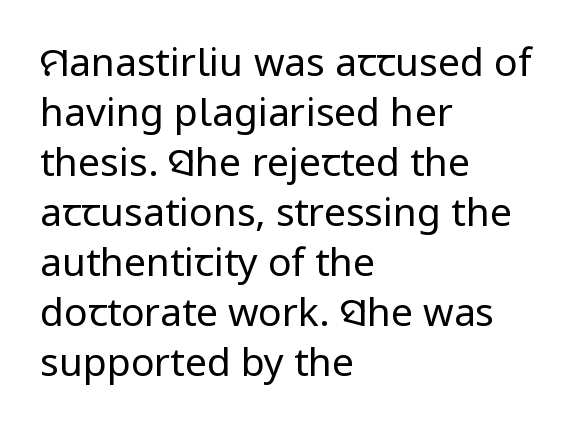
Q: Is the text bold? A: No.
Q: Is the text italic (slanted)? A: No, it is upright.
Q: Is the typeface a serif or a sans-serif typeface? A: Sans-serif.
Q: Is the text underlined? A: No.
Q: How is the paragraph aligned? A: Left-aligned.
Q: Is the spacing between letters normal or unusually wide? A: Normal.
Q: Is the spacing between lines tight, normal or loose? A: Normal.
Q: Width (condensed, normal, or wide)? A: Normal.
Q: Stroke contrast? A: Low.
Q: x-height? A: Medium.
Q: Monospaced? A: No.
